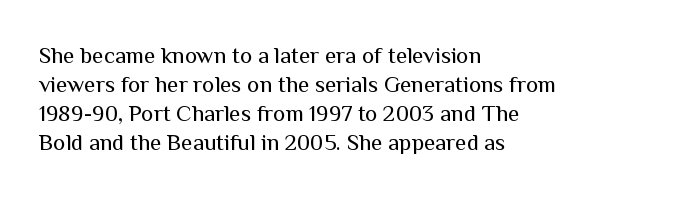
Q: Is the text bold? A: No.
Q: Is the text italic (slanted)? A: No, it is upright.
Q: Is the text underlined? A: No.
Q: How is the paragraph aligned? A: Left-aligned.
Q: Is the spacing between letters normal or unusually wide? A: Normal.
Q: Is the spacing between lines tight, normal or loose? A: Normal.
